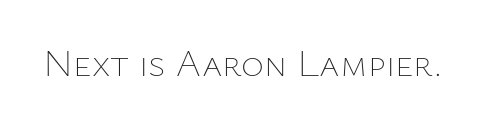
The area under the type is left untouched. No extra ink here — the face is not bold. Each word holds together tightly as a unit, with standard inter-letter gaps. Looks like regular typesetting: each glyph gets only the width it needs. If you drew a line through each stem, it would be perfectly vertical.
